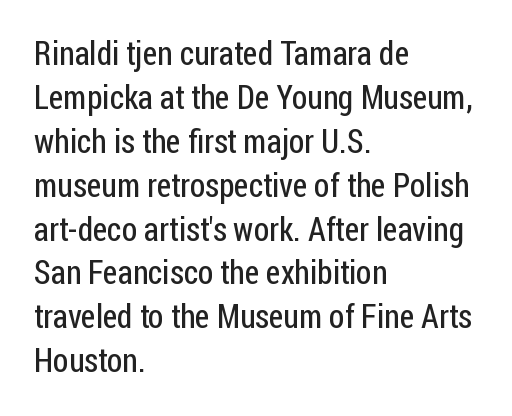
The image shows 33 px regular-weight, condensed sans-serif type, upright; set left-aligned, normal line spacing (1.33x), normal letter spacing, not underlined; low stroke contrast and a medium x-height.
